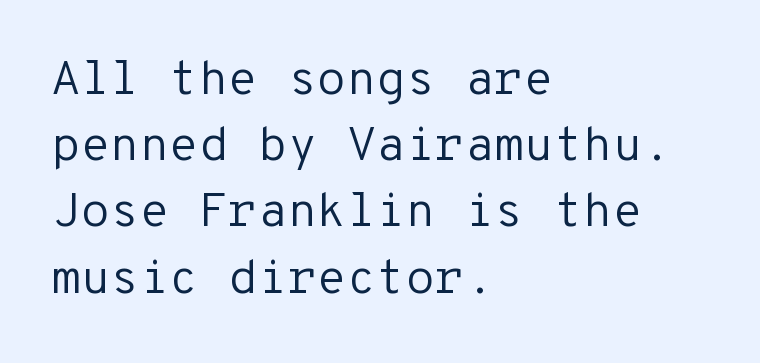
{"serif": "no", "italic": "no", "bold": "no", "weight": "regular", "width": "normal", "stroke_contrast": "low", "x_height": "medium", "monospaced": "yes", "underline": "no", "align": "left", "line_spacing": "normal", "line_spacing_ratio": 1.38, "letter_spacing": "normal", "letter_spacing_em": 0.0, "glyph_px": 48}
